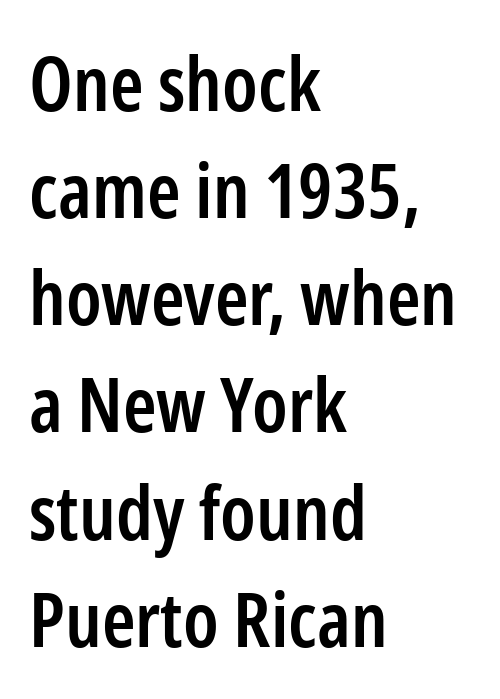
The image shows 76 px semibold, condensed sans-serif type, upright; set left-aligned, normal line spacing (1.41x), normal letter spacing, not underlined; low stroke contrast and a medium x-height.
